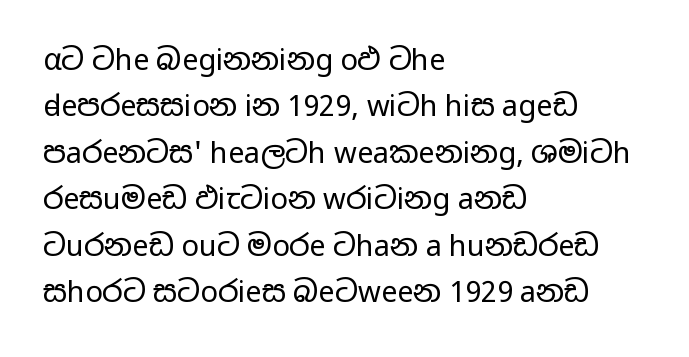
{"serif": "no", "italic": "no", "bold": "no", "weight": "regular", "width": "wide", "stroke_contrast": "low", "x_height": "medium", "monospaced": "no", "underline": "no", "align": "left", "line_spacing": "normal", "line_spacing_ratio": 1.6, "letter_spacing": "normal", "letter_spacing_em": 0.0, "glyph_px": 29}
